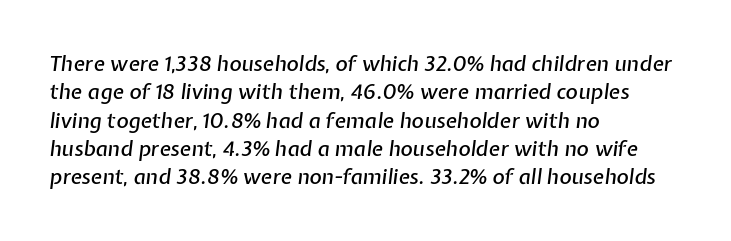
The image shows 21 px text type, italic (leaning right); set left-aligned, normal line spacing (1.35x), normal letter spacing, not underlined.
